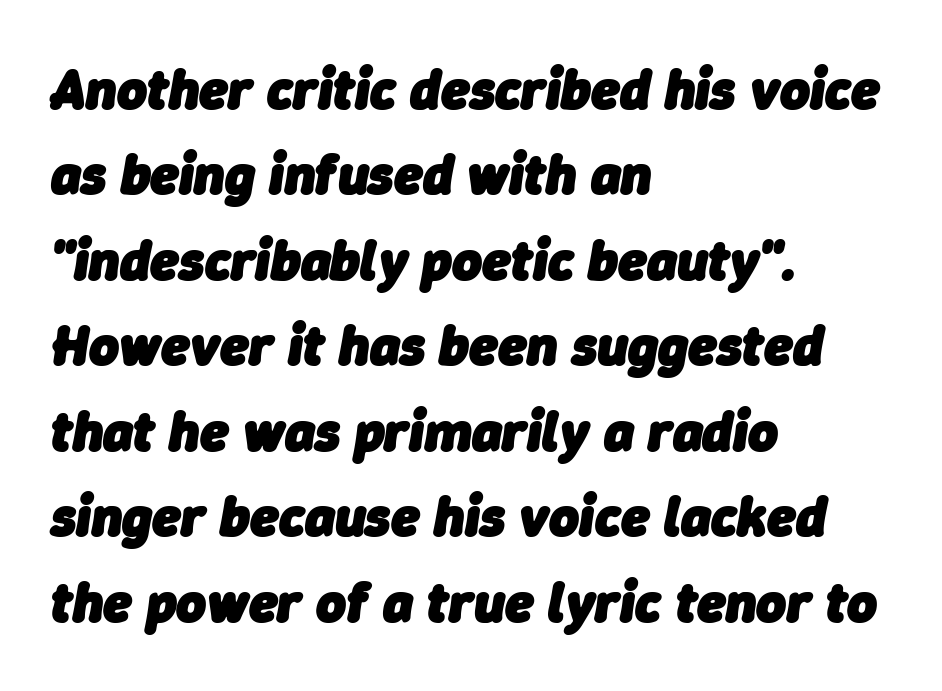
Q: Is the text bold? A: Yes.
Q: Is the text italic (slanted)? A: Yes, it leans right by about 9 degrees.
Q: Is the text underlined? A: No.
Q: How is the paragraph aligned? A: Left-aligned.
Q: Is the spacing between letters normal or unusually wide? A: Normal.
Q: Is the spacing between lines tight, normal or loose? A: Normal.
Q: Width (condensed, normal, or wide)? A: Normal.
Q: Stroke contrast? A: Low.
Q: x-height? A: Medium.
Q: Monospaced? A: No.
